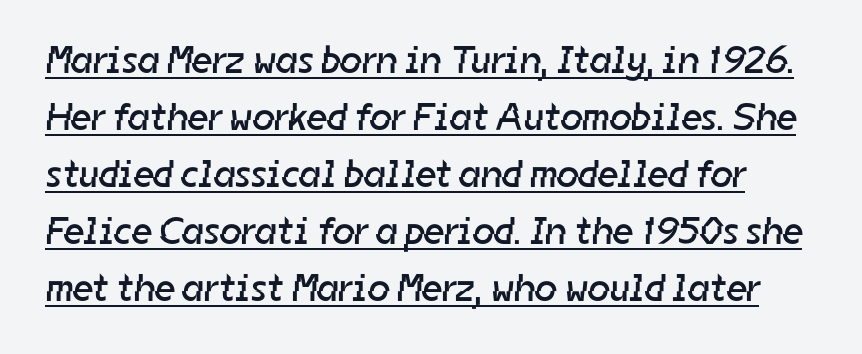
{"serif": "no", "bold": "no", "weight": "regular", "width": "normal", "stroke_contrast": "low", "x_height": "medium", "monospaced": "no", "underline": "yes", "line_spacing": "normal", "line_spacing_ratio": 1.46, "letter_spacing": "normal", "letter_spacing_em": 0.0, "glyph_px": 39}
